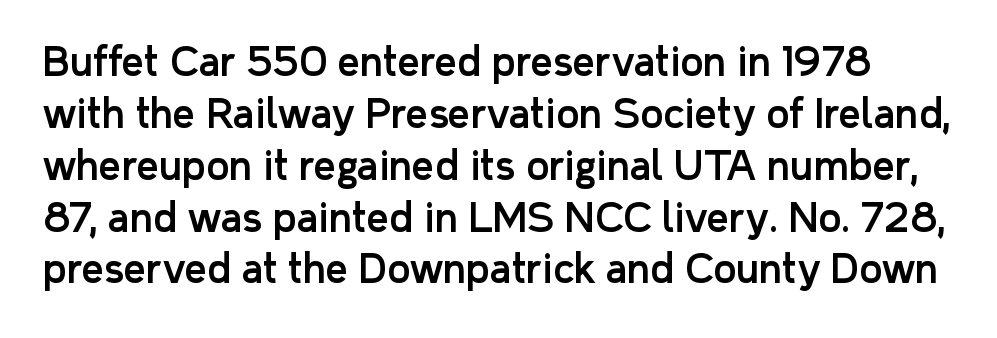
Quick note: interline space is typical. A typesetter would mark this as roman, not italic. Underlining? Definitely not there. Think of a printed novel: that variable character pitch is what you see here. To sum up the face: it is a sans, with no serifs. Tracking value appears to be zero — textbook default spacing.
